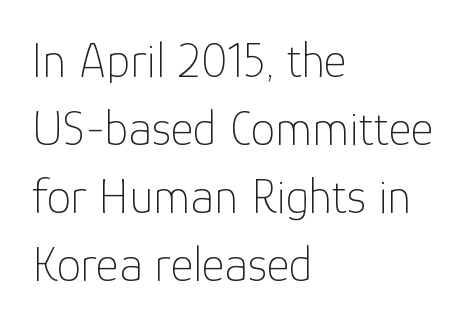
The passage shown has conventional tracking throughout. Note the varied advance widths — an 'i' is clearly narrower than an 'm'. Where is the straight margin? On the left. Check under the words: just untouched page. The characters are drawn with everyday or finer stroke widths.
